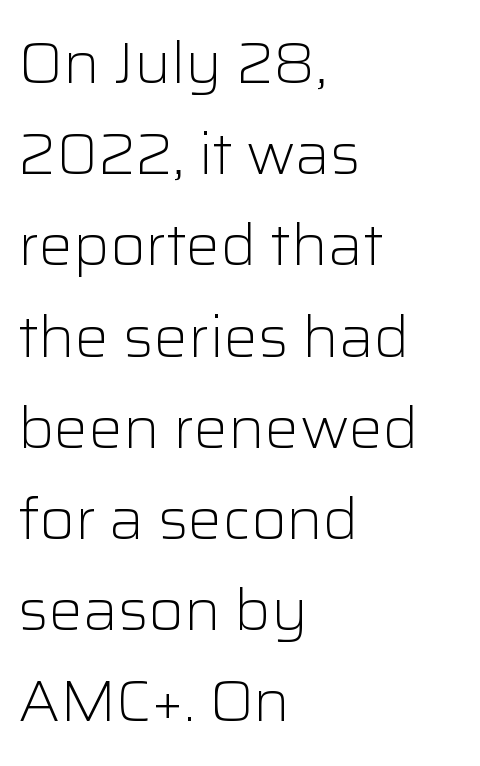
If you drew a line through each stem, it would be perfectly vertical. Leftover space on each line is placed entirely after the last word. Type style note: lacks serifs. Just letters on the line, the space beneath them empty.
